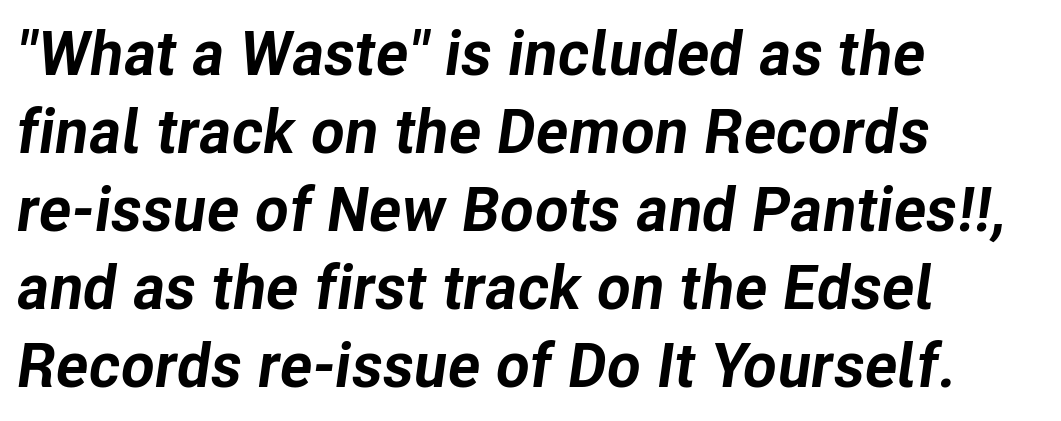
The image shows 62 px bold type, italic (leaning right); set left-aligned, normal line spacing (1.26x), normal letter spacing, not underlined; low stroke contrast and a medium x-height.
